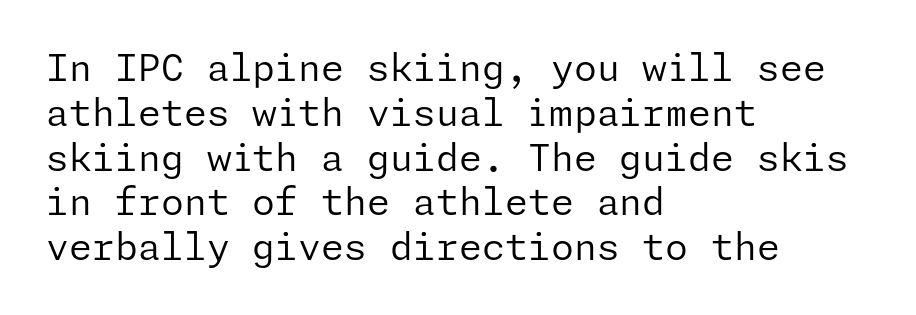
Has an underline been added? It has not. Classification — sans serif. Letter spacing: default. This rendering uses left alignment, leaving the right contour irregular. Is the stroke heavy? The answer is a plain regular-or-lighter.
